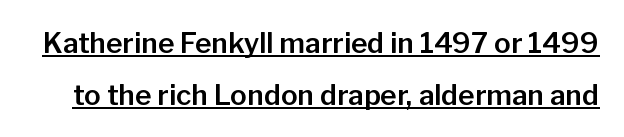
The image shows 28 px sans-serif type, upright; set line spacing 1.85x, normal letter spacing, underlined; low stroke contrast and a medium x-height.
